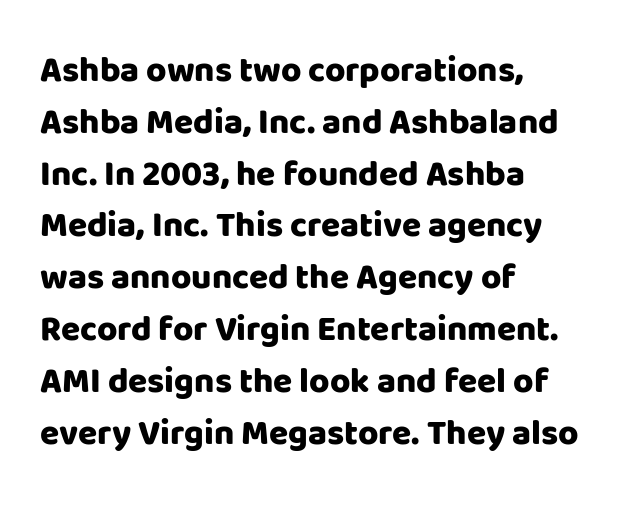
The image shows 35 px heavy sans-serif type, upright; set left-aligned, normal line spacing (1.48x), normal letter spacing, not underlined; low stroke contrast and a large x-height.
